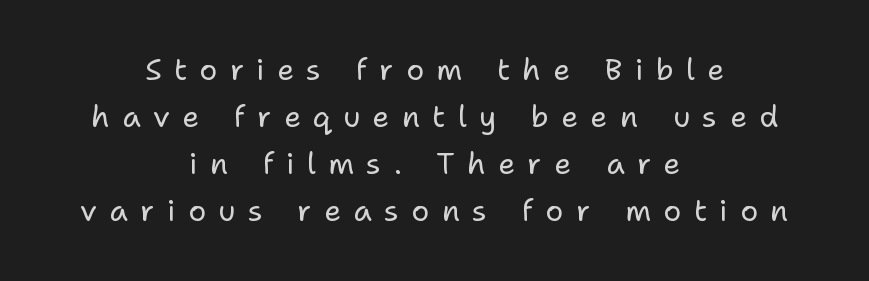
The image shows 30 px regular-weight sans-serif type, upright; set centered, normal line spacing (1.57x), unusually wide letter spacing (+0.41 em), not underlined; low stroke contrast and a medium x-height.
